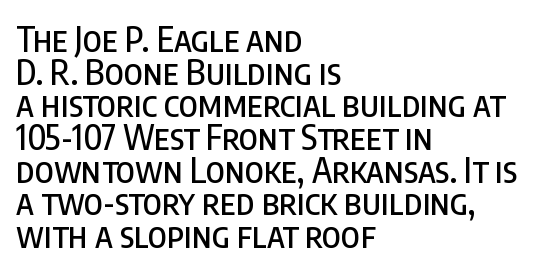
{"serif": "no", "italic": "no", "width": "condensed", "stroke_contrast": "low", "x_height": "large", "monospaced": "no", "underline": "no", "align": "left", "line_spacing": "tight", "line_spacing_ratio": 0.96, "letter_spacing": "normal", "letter_spacing_em": 0.0, "glyph_px": 34}
